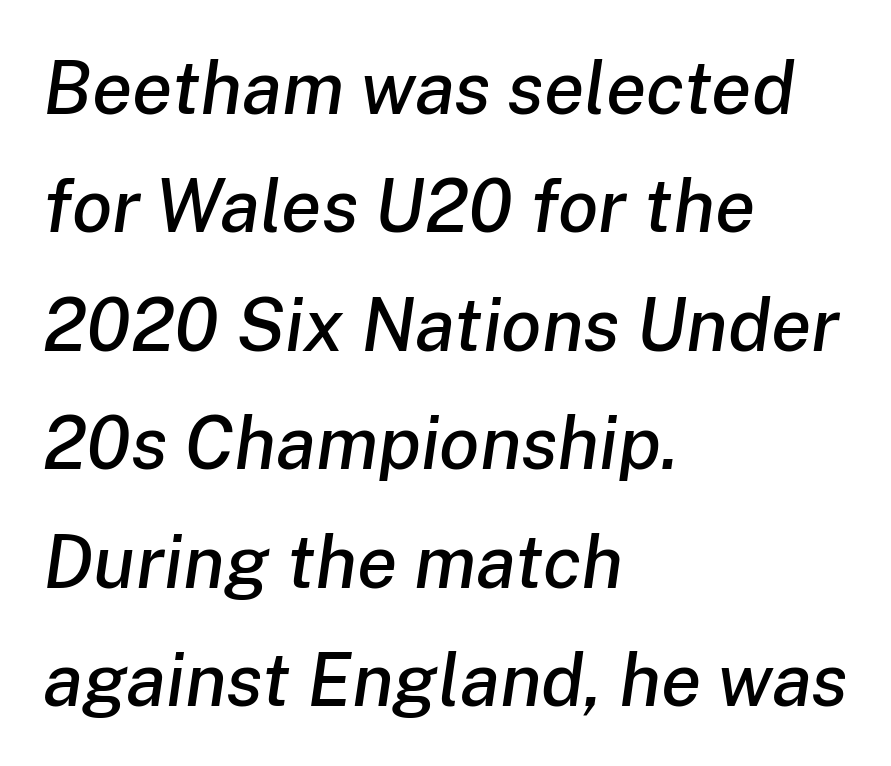
The image shows 74 px text type, italic (leaning right); set left-aligned, normal line spacing (1.6x), normal letter spacing, not underlined; low stroke contrast and a medium x-height.
